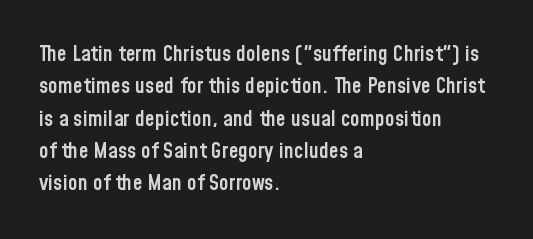
The image shows 22 px text type, upright; set left-aligned, normal line spacing (1.47x), normal letter spacing, not underlined.
